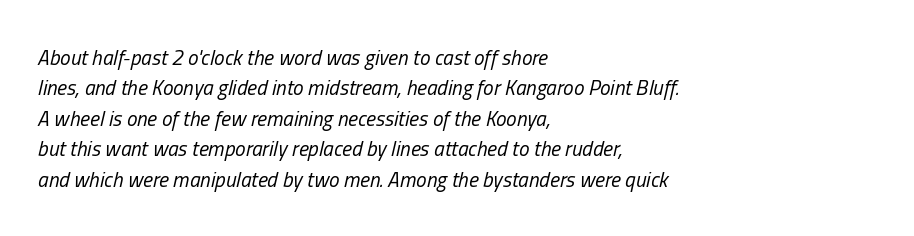
The image shows 21 px text type, italic (leaning right); set left-aligned, normal line spacing (1.45x), normal letter spacing, not underlined.
